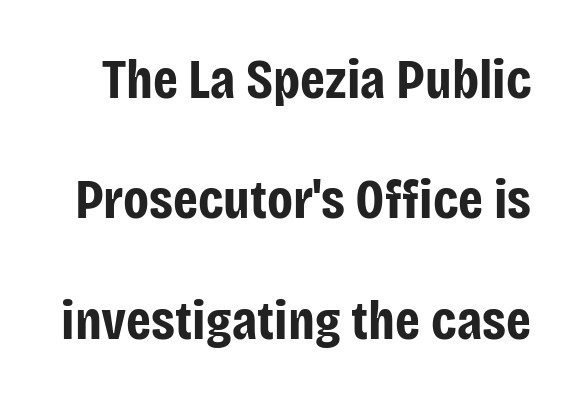
{"serif": "no", "italic": "no", "bold": "yes", "weight": "bold", "width": "condensed", "stroke_contrast": "low", "x_height": "large", "monospaced": "no", "underline": "no", "line_spacing": "loose", "line_spacing_ratio": 2.15, "letter_spacing": "normal", "letter_spacing_em": 0.0, "glyph_px": 56}
